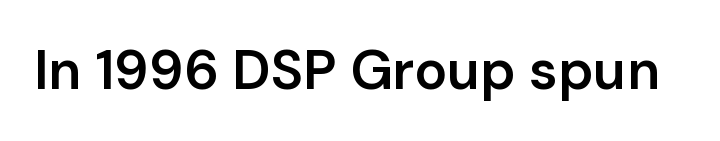
Underlining? Definitely not there. Examine the stroke ends and you'll find no serifs. Characters follow at the spacing the type designer built in. Typographic density is moderately raised because the face is semibold. Ascenders rise straight up at ninety degrees.
